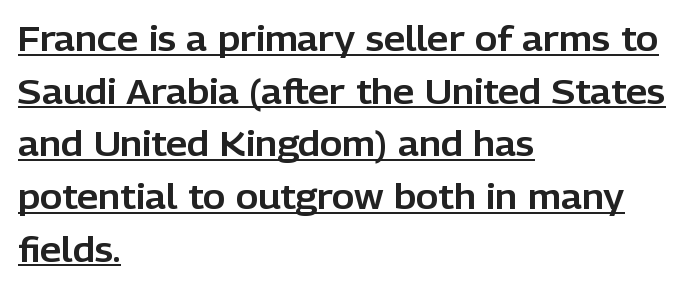
Q: Is the text italic (slanted)? A: No, it is upright.
Q: Is the typeface a serif or a sans-serif typeface? A: Sans-serif.
Q: Is the text underlined? A: Yes.
Q: How is the paragraph aligned? A: Left-aligned.
Q: Is the spacing between letters normal or unusually wide? A: Normal.
Q: Is the spacing between lines tight, normal or loose? A: Normal.
Q: Width (condensed, normal, or wide)? A: Normal.
Q: Stroke contrast? A: Low.
Q: x-height? A: Medium.
Q: Monospaced? A: No.
